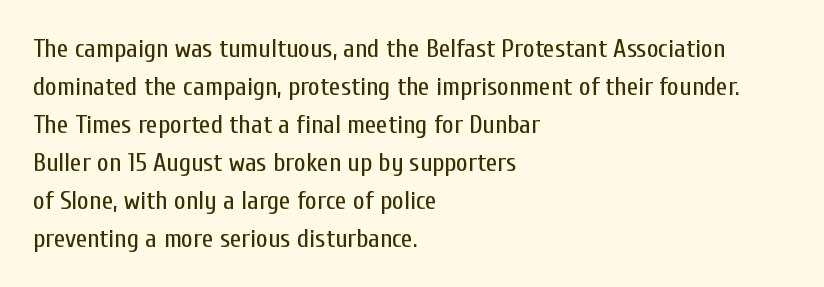
The image shows 26 px text type, upright; set left-aligned, normal line spacing (1.46x), normal letter spacing, not underlined.
